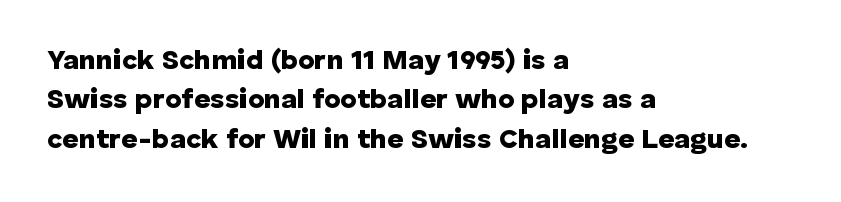
The image shows 28 px heavy sans-serif type, upright; set left-aligned, normal line spacing (1.41x), normal letter spacing, not underlined; low stroke contrast and a medium x-height.
